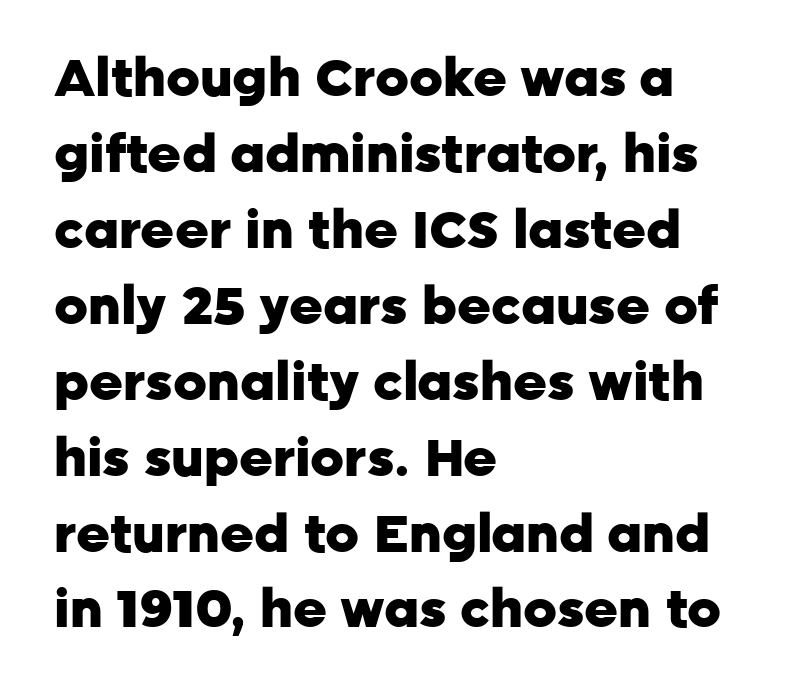
Q: Is the text bold? A: Yes.
Q: Is the text italic (slanted)? A: No, it is upright.
Q: Is the typeface a serif or a sans-serif typeface? A: Sans-serif.
Q: Is the text underlined? A: No.
Q: How is the paragraph aligned? A: Left-aligned.
Q: Is the spacing between letters normal or unusually wide? A: Normal.
Q: Is the spacing between lines tight, normal or loose? A: Normal.
Q: Width (condensed, normal, or wide)? A: Normal.
Q: Stroke contrast? A: Low.
Q: x-height? A: Medium.
Q: Monospaced? A: No.
